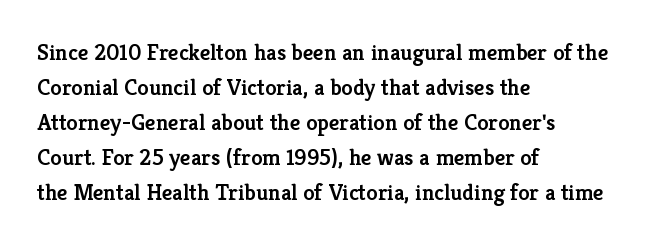
Teacher's note: observe the even left margin — that is flush-left alignment. The letters stand upright; this is a roman face. The string is rendered with underlining switched off. A somewhat darkened texture: the type is semibold rather than bold.
